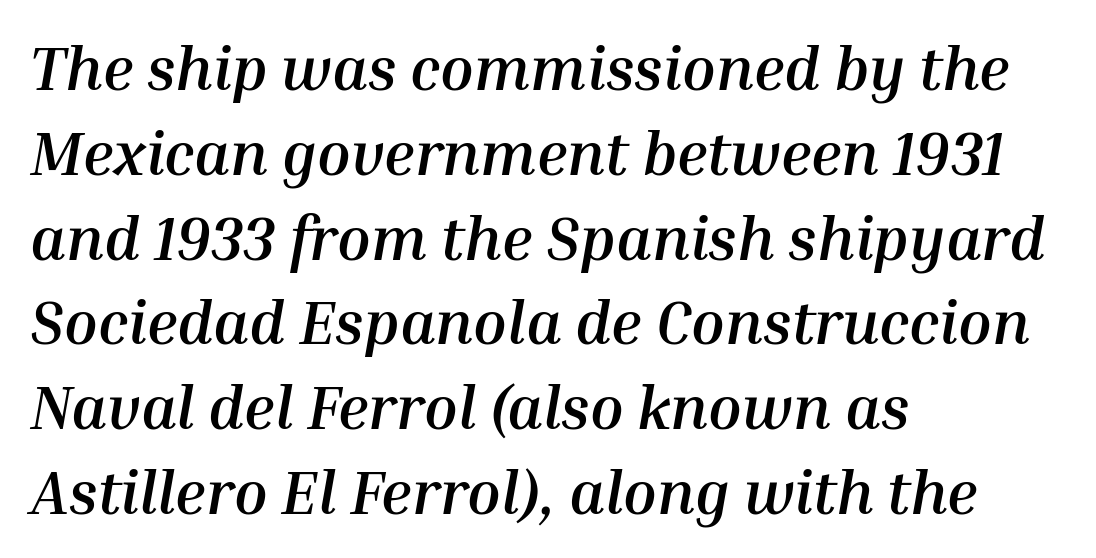
Q: Is the text bold? A: Yes.
Q: Is the text italic (slanted)? A: Yes, it leans right by about 10 degrees.
Q: Is the text underlined? A: No.
Q: How is the paragraph aligned? A: Left-aligned.
Q: Is the spacing between letters normal or unusually wide? A: Normal.
Q: Is the spacing between lines tight, normal or loose? A: Normal.
Q: Width (condensed, normal, or wide)? A: Normal.
Q: Stroke contrast? A: Medium.
Q: x-height? A: Medium.
Q: Monospaced? A: No.
